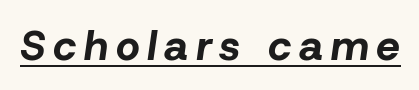
Looks like someone drew a line under every word here. The letters are slanted; this is an italic face. The passage shown is emphatically bold. Do the characters align in a grid? No, the font is proportional.
